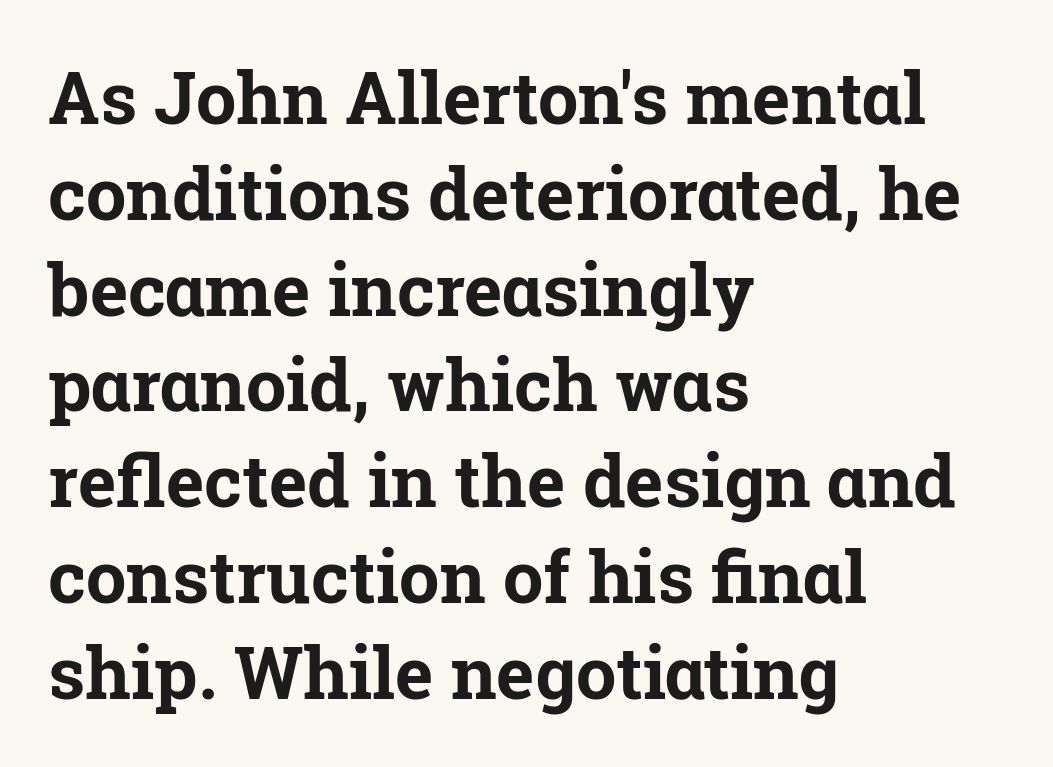
The image shows 72 px bold serif type, upright; set left-aligned, normal line spacing (1.33x), normal letter spacing, not underlined; low stroke contrast and a medium x-height.
